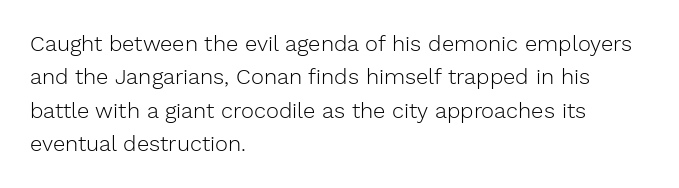
{"italic": "no", "bold": "no", "underline": "no", "align": "left", "line_spacing": "normal", "line_spacing_ratio": 1.52, "letter_spacing": "normal", "letter_spacing_em": 0.0, "glyph_px": 22}
